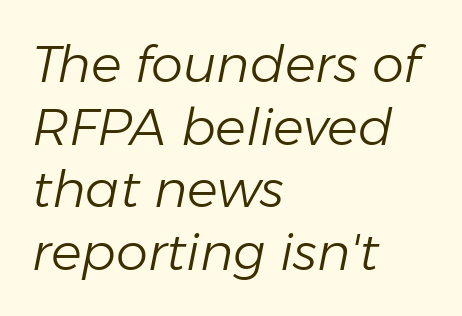
The image shows 51 px light type, italic (leaning right); set left-aligned, line spacing 1.23x, normal letter spacing, not underlined; low stroke contrast and a medium x-height.
